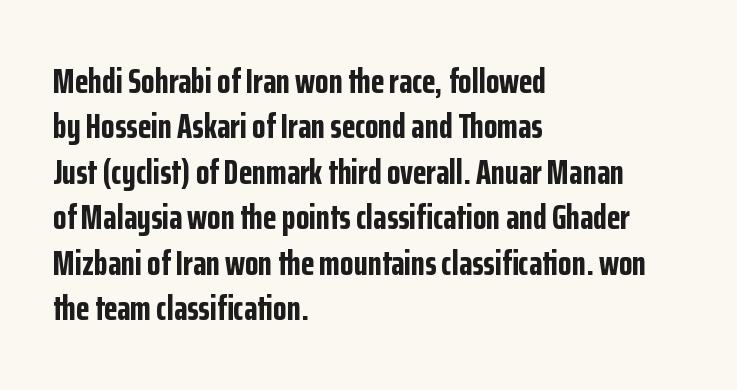
{"serif": "no", "italic": "no", "bold": "yes", "weight": "bold", "width": "condensed", "stroke_contrast": "low", "x_height": "medium", "monospaced": "no", "underline": "no", "align": "left", "line_spacing": "normal", "line_spacing_ratio": 1.3, "letter_spacing": "normal", "letter_spacing_em": 0.0, "glyph_px": 35}
